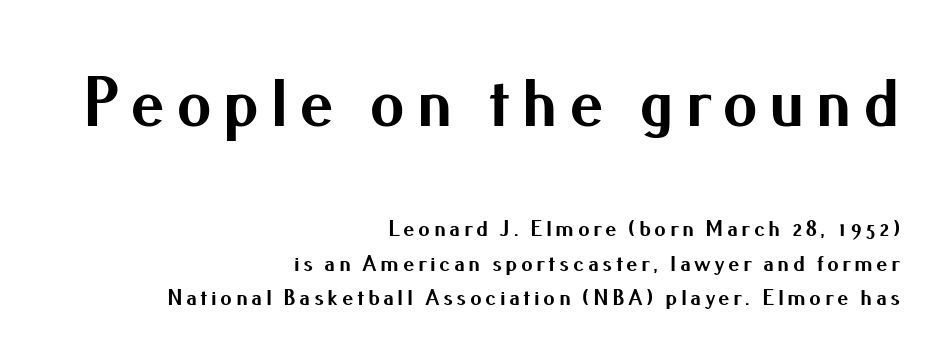
{"serif": "no", "italic": "no", "bold": "yes", "weight": "bold", "width": "normal", "stroke_contrast": "medium", "x_height": "small", "monospaced": "no", "underline": "no", "align": "right", "line_spacing": "normal", "line_spacing_ratio": 1.49, "larger_block": "first", "size_ratio": 3.04, "glyph_px": 70}
